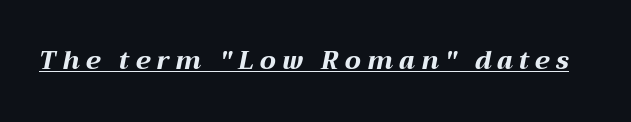
Q: Is the text bold? A: Yes.
Q: Is the text italic (slanted)? A: Yes, it leans right by about 12 degrees.
Q: Is the text underlined? A: Yes.
Q: Is the spacing between letters normal or unusually wide? A: Unusually wide.
